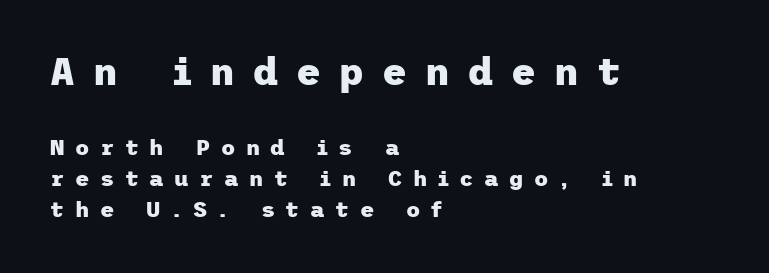
Q: Is the text bold? A: Yes.
Q: Is the text italic (slanted)? A: No, it is upright.
Q: Is the typeface a serif or a sans-serif typeface? A: Sans-serif.
Q: Is the text underlined? A: No.
Q: How is the paragraph aligned? A: Left-aligned.
Q: Is the spacing between letters normal or unusually wide? A: Unusually wide.
Q: Is the spacing between lines tight, normal or loose? A: Normal.
Q: Which block of text is set in a larger size, the first (top) or the second (bottom)? A: The first (top) one.
Q: Width (condensed, normal, or wide)? A: Normal.
Q: Stroke contrast? A: Low.
Q: x-height? A: Medium.
